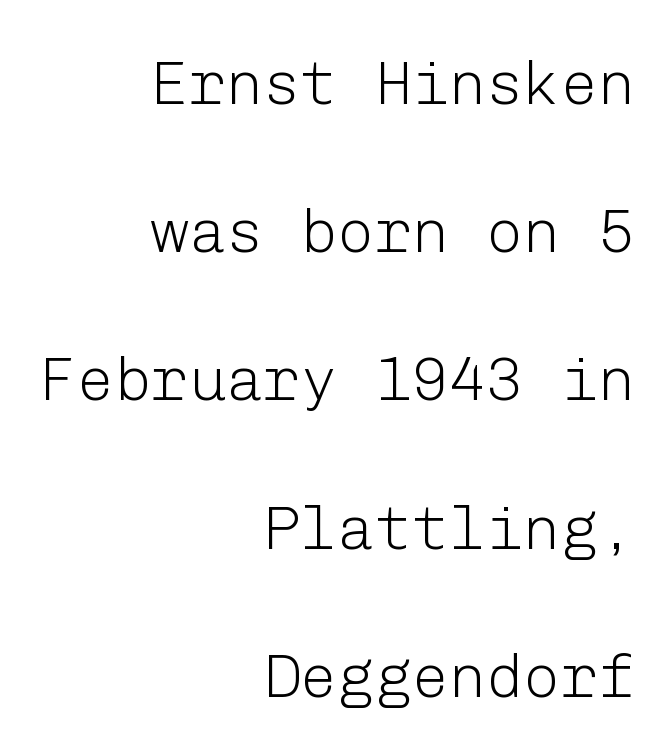
Spacing between characters is what you'd get straight out of the box. A clean baseline with only descenders dipping below it. I'd call this a sans setting — the letters go barefoot. Italic? Not at all — the glyphs are vertical. The rag falls on the left side of this text block. Each new line begins a long way beneath the previous one.
